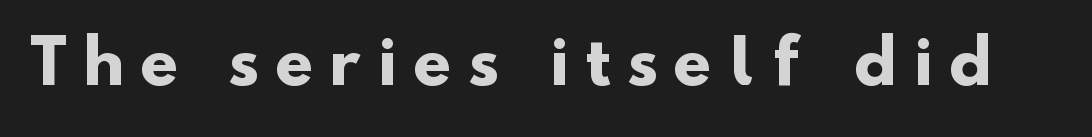
{"serif": "no", "bold": "yes", "weight": "heavy", "width": "normal", "stroke_contrast": "low", "x_height": "small", "monospaced": "no", "underline": "no", "letter_spacing": "wide", "letter_spacing_em": 0.28, "glyph_px": 61}
